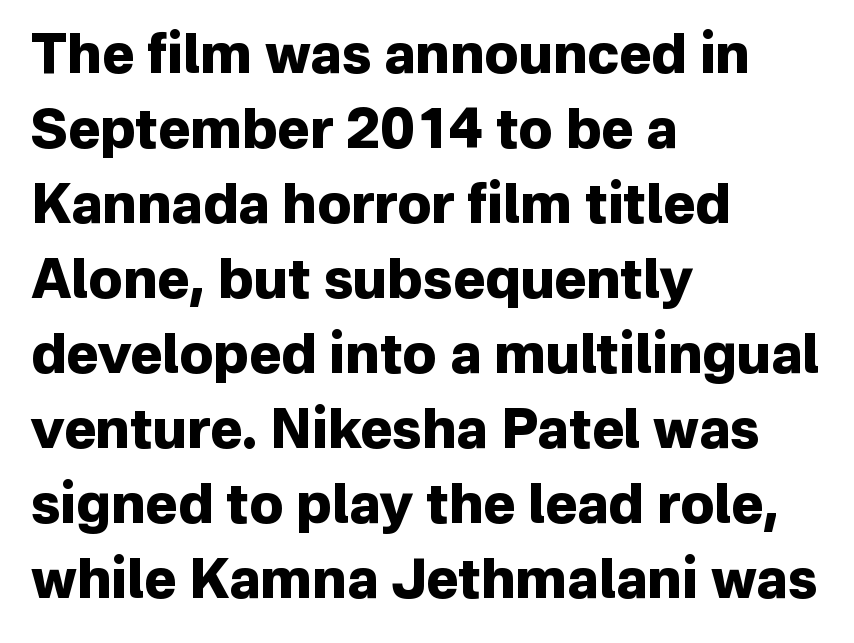
The image shows 54 px heavy sans-serif type, upright; set left-aligned, normal line spacing (1.39x), normal letter spacing, not underlined; low stroke contrast and a medium x-height.
